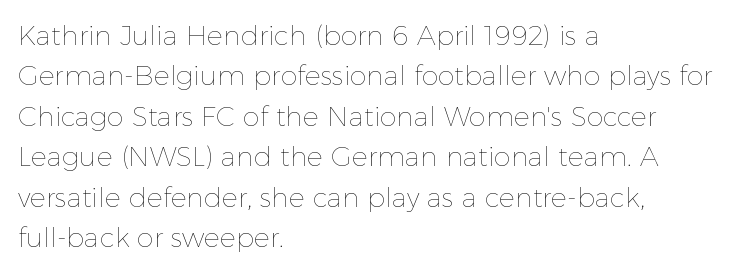
The image shows 27 px text type, upright; set left-aligned, normal line spacing (1.5x), normal letter spacing, not underlined.
